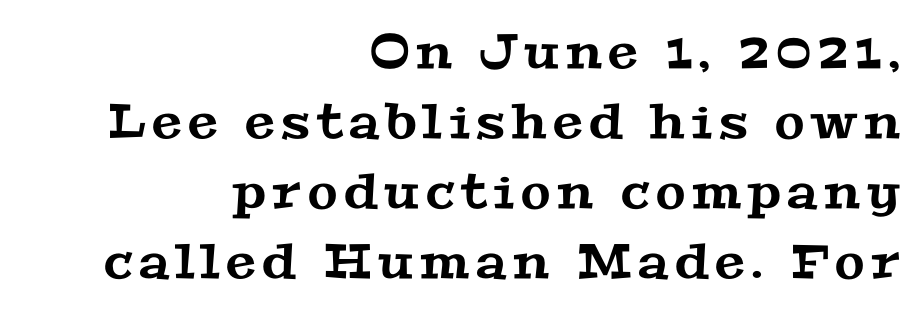
The gap between lines stays unmarked. The leading is moderate, giving the passage an even texture. A typesetter would call this proportional, since set widths differ per character. These lines stack with their right ends in a neat column. The typeface chosen for these lines features serifs.
